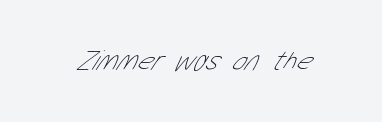
The rendering keeps characters at their native spacing. Heaviness? Minimal to ordinary, like unemphasized prose. No word sits above an underline. Here the designer chose a conventional face with non-uniform glyph widths. The type family on display is of the sans-serif kind.
